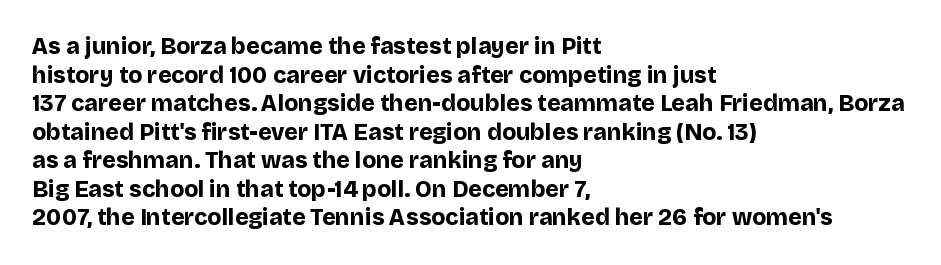
The image shows 23 px bold type, upright; set left-aligned, line spacing 1.24x, normal letter spacing, not underlined.
